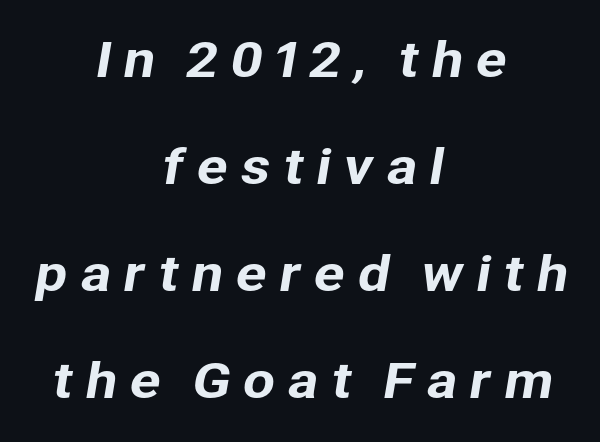
{"serif": "no", "width": "normal", "stroke_contrast": "low", "x_height": "medium", "monospaced": "no", "underline": "no", "align": "center", "line_spacing": "loose", "line_spacing_ratio": 2.28, "letter_spacing": "wide", "letter_spacing_em": 0.24, "glyph_px": 47}
